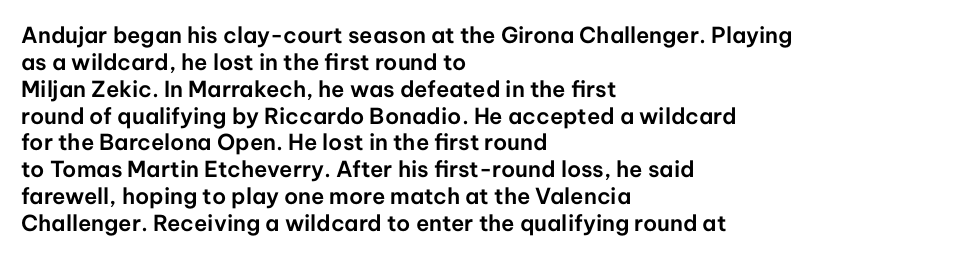
The image shows 22 px text type, upright; set left-aligned, line spacing 1.22x, normal letter spacing, not underlined.
